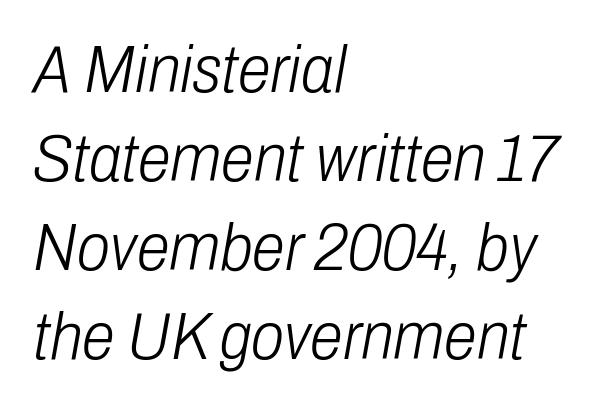
Caption: standard tracking, unaltered. What's the leading like? Ordinary, nothing unusual. Emphasis-style slanted type is in use. You could not count columns in this text — the font is proportionally spaced. Underline: absent.
